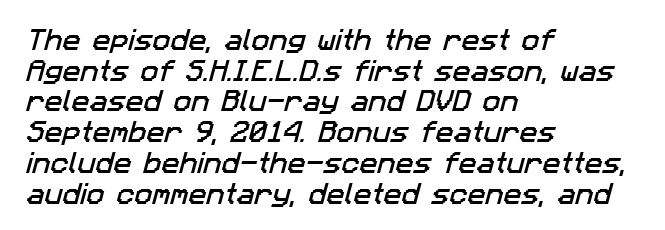
Q: Is the text underlined? A: No.
Q: How is the paragraph aligned? A: Left-aligned.
Q: Is the spacing between letters normal or unusually wide? A: Normal.
Q: Is the spacing between lines tight, normal or loose? A: Normal.
